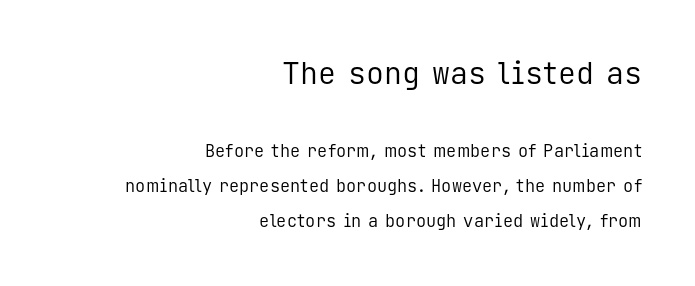
Q: Is the text bold? A: No.
Q: Is the text italic (slanted)? A: No, it is upright.
Q: Is the typeface a serif or a sans-serif typeface? A: Sans-serif.
Q: Is the text underlined? A: No.
Q: How is the paragraph aligned? A: Right-aligned.
Q: Is the spacing between letters normal or unusually wide? A: Normal.
Q: Is the spacing between lines tight, normal or loose? A: Loose.
Q: Which block of text is set in a larger size, the first (top) or the second (bottom)? A: The first (top) one.
Q: Width (condensed, normal, or wide)? A: Normal.
Q: Stroke contrast? A: Low.
Q: x-height? A: Medium.
Q: Monospaced? A: Yes.
